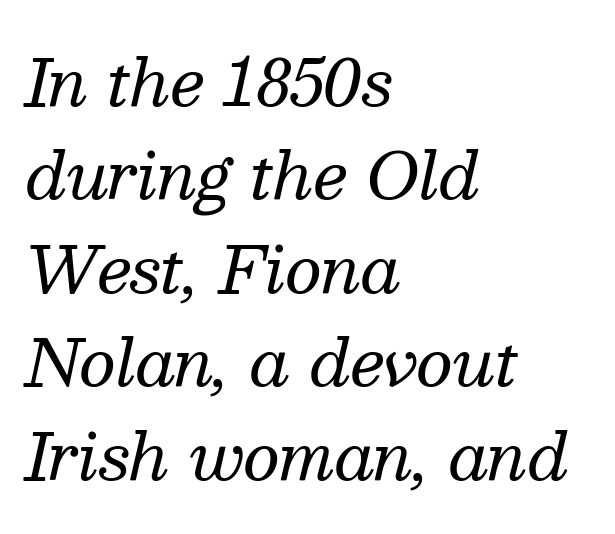
Decoration check: the copy has no underline. Horizontally, the lines are justified to the leading edge only. How would I describe the line gaps? Plain and ordinary. The rendering shows small feet on the letterforms — a serif design.
